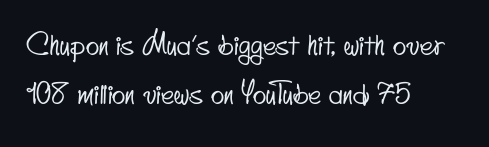
The image shows 28 px condensed sans-serif type; set left-aligned, line spacing 1.76x, normal letter spacing, not underlined; low stroke contrast and a small x-height.
